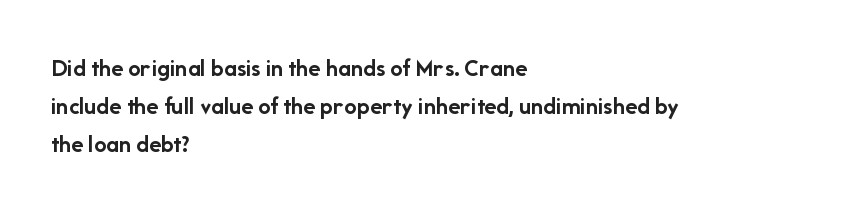
The image shows 25 px bold type, upright; set left-aligned, normal line spacing (1.52x), normal letter spacing, not underlined.
